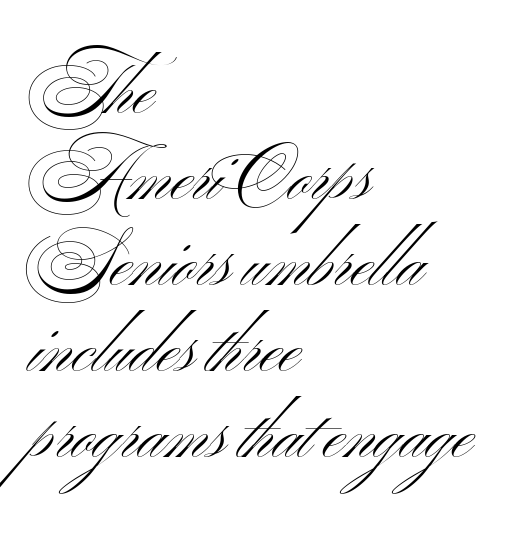
{"serif": "no", "bold": "no", "weight": "light", "width": "wide", "stroke_contrast": "medium", "x_height": "small", "monospaced": "no", "underline": "no", "align": "left", "line_spacing_ratio": 1.23, "letter_spacing": "normal", "letter_spacing_em": 0.0, "glyph_px": 70}
